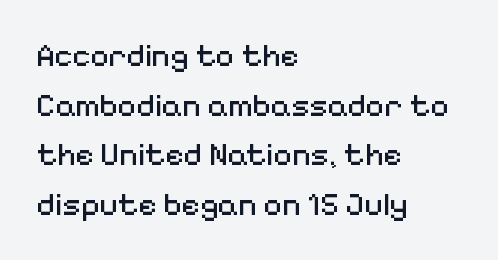
The image shows 32 px regular-weight sans-serif type, upright; set left-aligned, normal line spacing (1.55x), normal letter spacing, not underlined; medium stroke contrast and a medium x-height.
